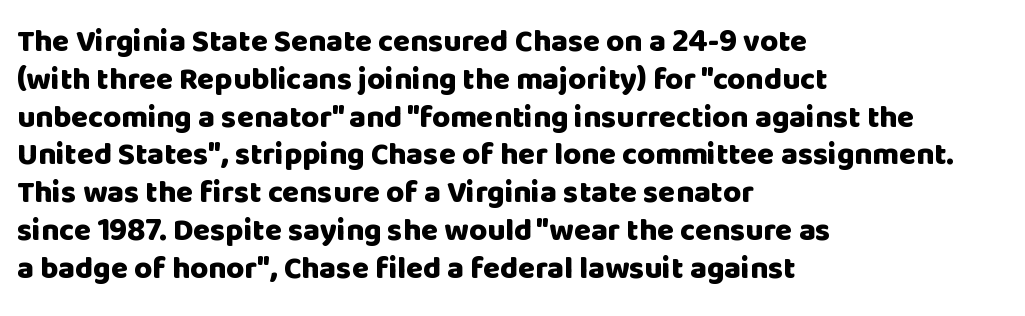
The image shows 31 px heavy sans-serif type, upright; set left-aligned, line spacing 1.22x, normal letter spacing, not underlined; low stroke contrast and a large x-height.
